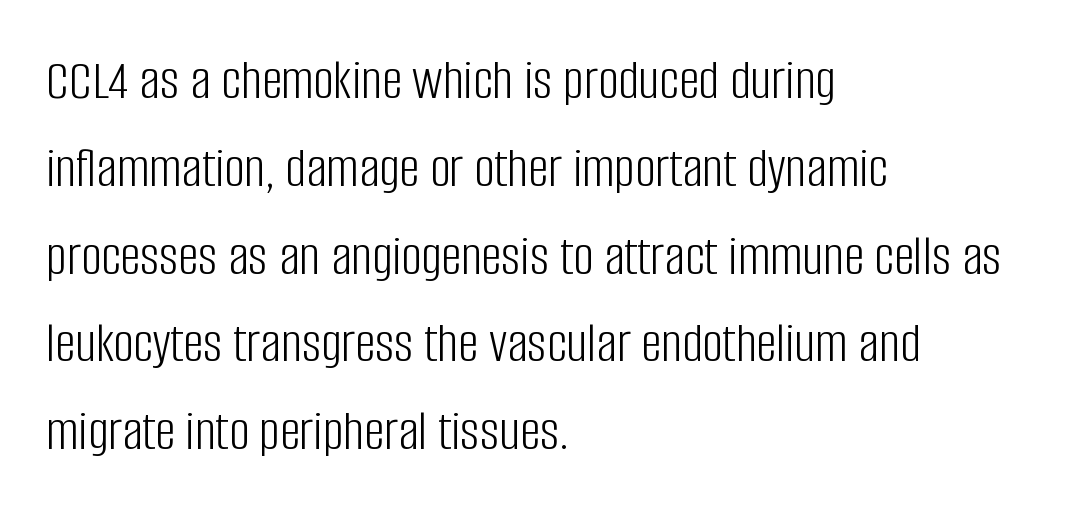
The image shows 57 px light, condensed sans-serif type, upright; set left-aligned, normal line spacing (1.54x), normal letter spacing, not underlined; low stroke contrast and a large x-height.
